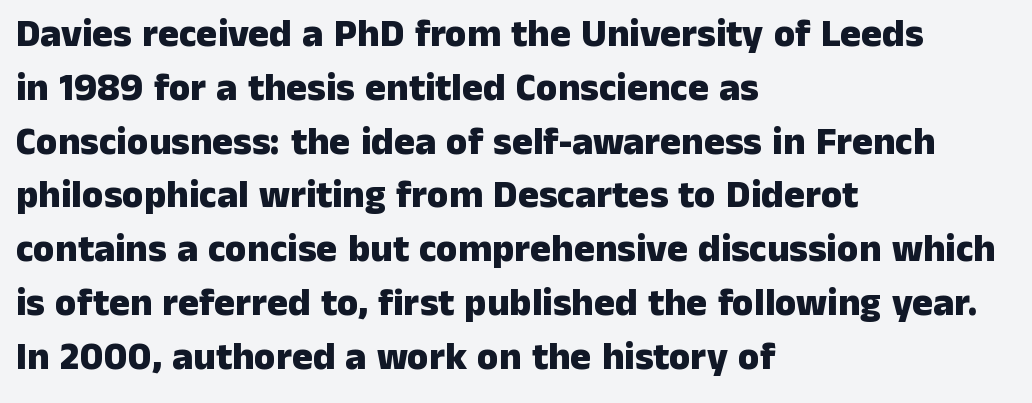
The type sits square on the baseline with zero lean. The specimen omits any rule beneath the text block's lines. The line texture is even and compact thanks to regular tracking. Short and long lines alike share a common starting point at left. A typesetter would call this proportional, since set widths differ per character.
